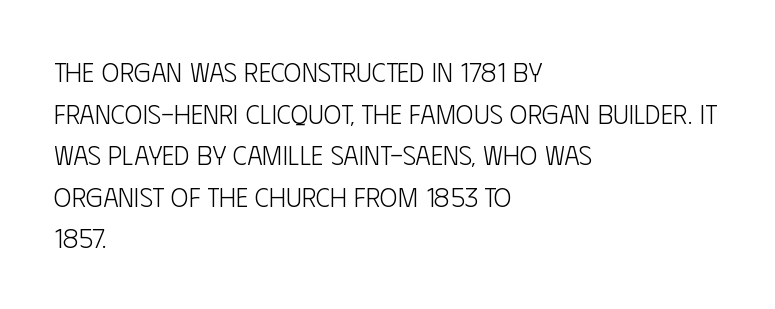
This sample uses an upright cut, with every glyph sitting square on the baseline. Lines of text with bare space underneath. The setting favours the left margin, as ordinary paragraphs usually do. Leading: standard. The typesetting does not lean heavy: it is not bold. You could call the tracking neutral — neither tight nor loose.
